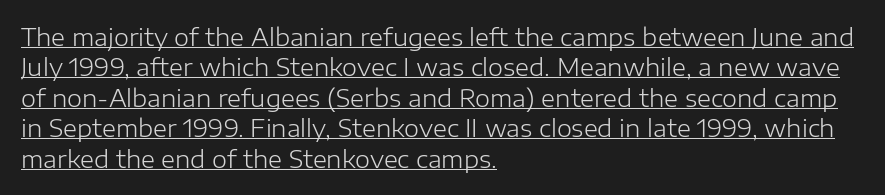
The sample's only ornament is a line tracing under the words. Look at the tracking — it's just the regular setting, nothing added. One-word summary of the alignment: left. No chunkiness to these letters — they're not bold. One glance says typical: line gaps are just what's usual.
